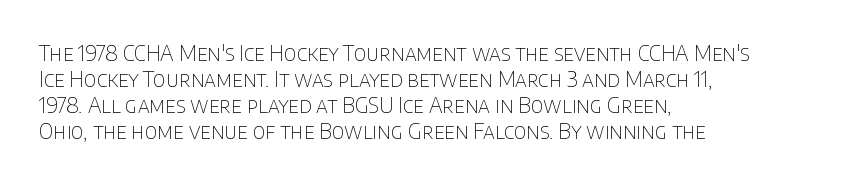
Q: Is the text bold? A: No.
Q: Is the text italic (slanted)? A: No, it is upright.
Q: Is the text underlined? A: No.
Q: How is the paragraph aligned? A: Left-aligned.
Q: Is the spacing between letters normal or unusually wide? A: Normal.
